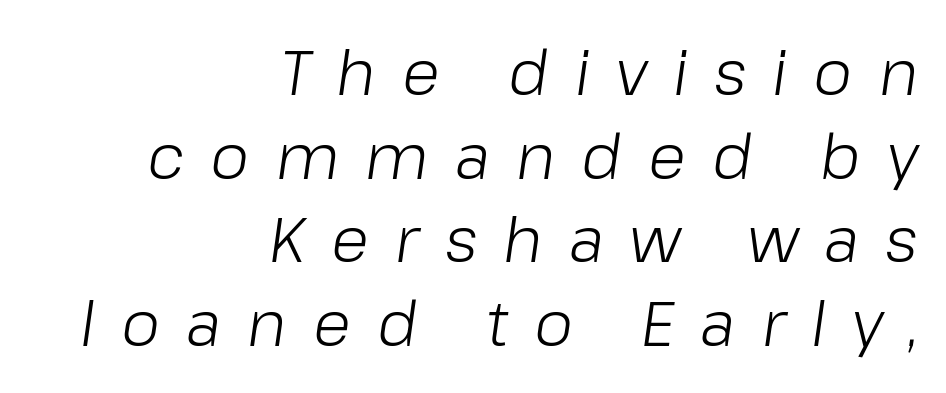
{"italic": "yes", "lean": "right", "slant_degrees": 8, "bold": "no", "weight": "light", "width": "normal", "stroke_contrast": "low", "x_height": "medium", "monospaced": "no", "underline": "no", "align": "right", "line_spacing": "normal", "line_spacing_ratio": 1.35, "letter_spacing": "wide", "letter_spacing_em": 0.42, "glyph_px": 62}
